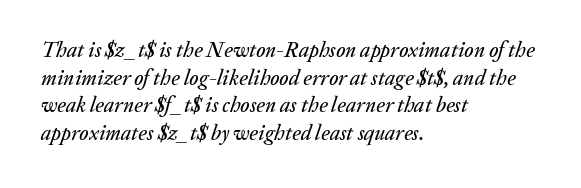
Q: Is the text italic (slanted)? A: Yes, it leans right by about 20 degrees.
Q: Is the text underlined? A: No.
Q: How is the paragraph aligned? A: Left-aligned.
Q: Is the spacing between letters normal or unusually wide? A: Normal.
Q: Is the spacing between lines tight, normal or loose? A: Normal.
